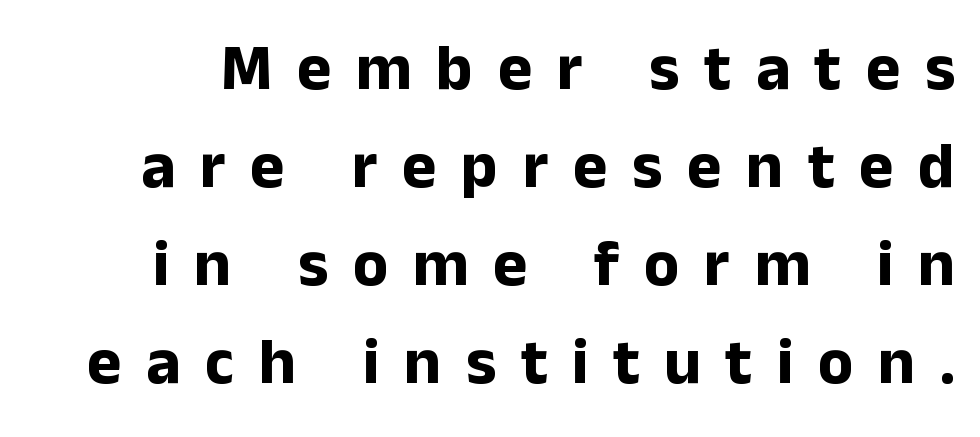
{"serif": "no", "italic": "no", "bold": "yes", "weight": "bold", "width": "normal", "stroke_contrast": "low", "x_height": "medium", "monospaced": "no", "underline": "no", "line_spacing": "normal", "line_spacing_ratio": 1.51, "letter_spacing": "wide", "letter_spacing_em": 0.38, "glyph_px": 65}
